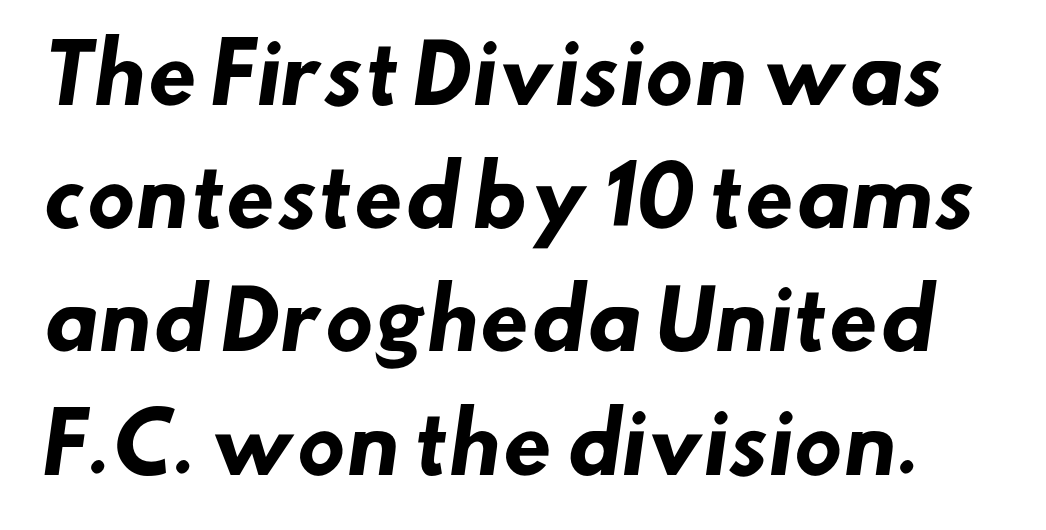
The image shows 80 px heavy sans-serif type; set normal line spacing (1.54x), normal letter spacing, not underlined; low stroke contrast and a small x-height.
